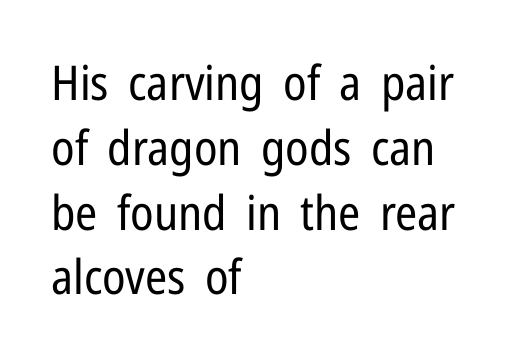
Q: Is the text bold? A: No.
Q: Is the text italic (slanted)? A: No, it is upright.
Q: Is the typeface a serif or a sans-serif typeface? A: Sans-serif.
Q: Is the text underlined? A: No.
Q: How is the paragraph aligned? A: Left-aligned.
Q: Is the spacing between letters normal or unusually wide? A: Normal.
Q: Is the spacing between lines tight, normal or loose? A: Normal.
Q: Width (condensed, normal, or wide)? A: Condensed.
Q: Stroke contrast? A: Low.
Q: x-height? A: Medium.
Q: Monospaced? A: No.
